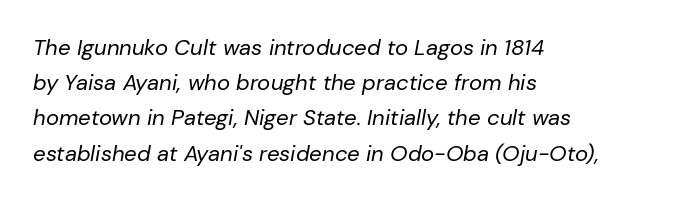
{"italic": "yes", "lean": "right", "slant_degrees": 10, "bold": "no", "underline": "no", "align": "left", "line_spacing": "normal", "line_spacing_ratio": 1.6, "letter_spacing": "normal", "letter_spacing_em": 0.0, "glyph_px": 22}
